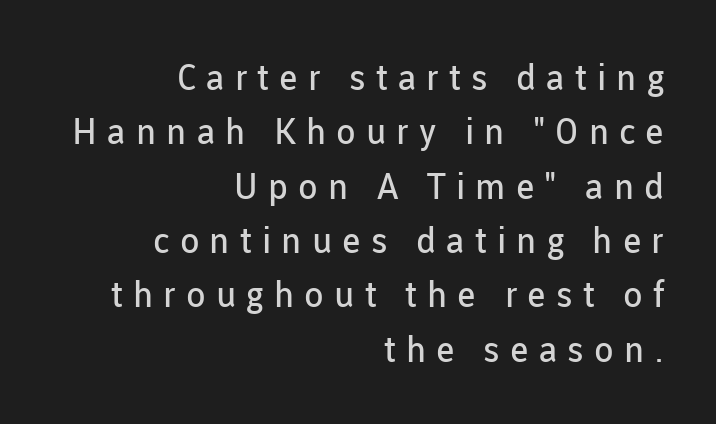
The image shows 36 px regular-weight sans-serif type, upright; set right-aligned, normal line spacing (1.51x), unusually wide letter spacing (+0.28 em), not underlined; low stroke contrast and a medium x-height.
